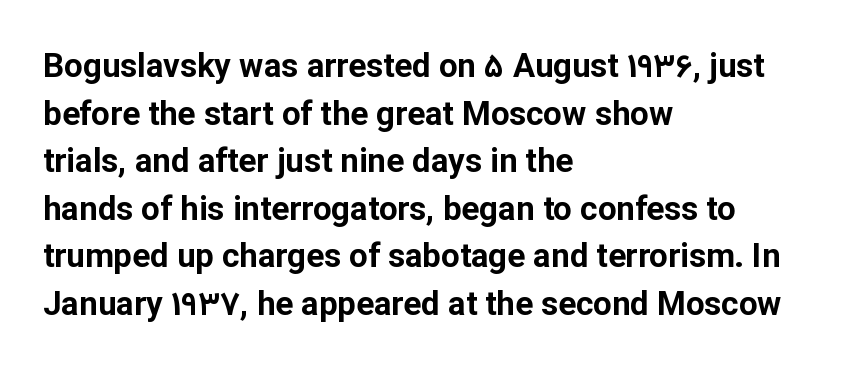
Varying glyph widths throughout — classic text-font behaviour. Each glyph is drawn with heavy, bold strokes. Is this a sans? Yes — the strokes have no serifs. The setting favours the left margin, as ordinary paragraphs usually do. The line-height multiplier appears to be the usual default. Every character sits straight up, as roman type does.
